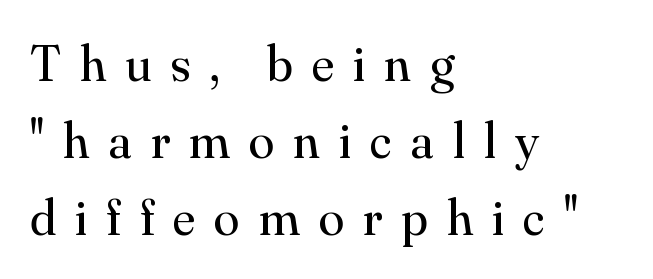
A student would call this left alignment; a typographer would say flush left, rag right. The specimen omits any rule beneath the text block's lines. Tracking here is generous; glyphs stand well apart from one another. The typography opts for an upright posture over an oblique one. The rendering uses natural spacing where letterforms have individual widths. Check where the strokes stop: tiny serifs finish them off.
